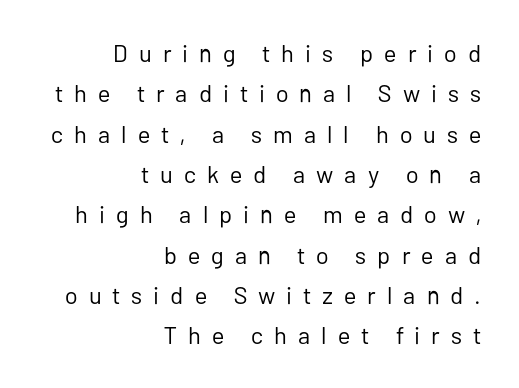
Caption: face not bold, strokes unweighted. Plain, unruled lines of type. The leading is moderate, giving the passage an even texture. The font's upright variant was chosen for this text.
